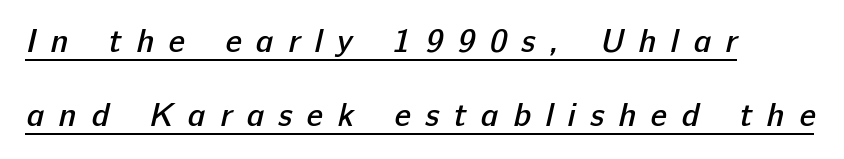
Q: Is the text bold? A: Semi-bold.
Q: Is the typeface a serif or a sans-serif typeface? A: Sans-serif.
Q: Is the text underlined? A: Yes.
Q: How is the paragraph aligned? A: Left-aligned.
Q: Is the spacing between letters normal or unusually wide? A: Unusually wide.
Q: Is the spacing between lines tight, normal or loose? A: Loose.
Q: Width (condensed, normal, or wide)? A: Normal.
Q: Stroke contrast? A: Low.
Q: x-height? A: Medium.
Q: Monospaced? A: No.
